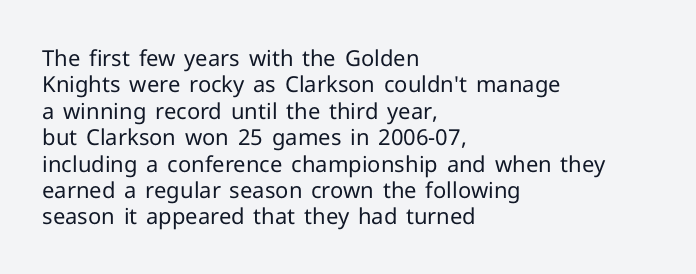
{"italic": "no", "bold": "no", "underline": "no", "align": "left", "line_spacing_ratio": 1.2, "letter_spacing": "normal", "letter_spacing_em": 0.0, "glyph_px": 22}
